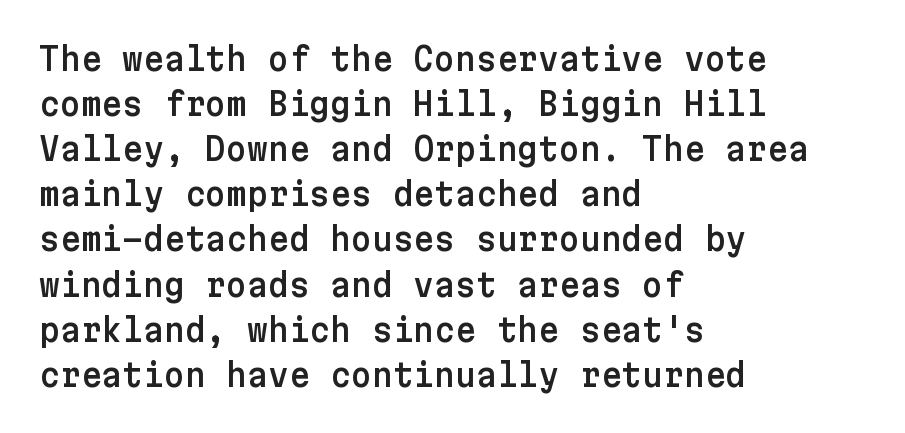
The image shows 32 px sans-serif type, upright; set left-aligned, normal line spacing (1.41x), normal letter spacing, not underlined; low stroke contrast and a medium x-height.
